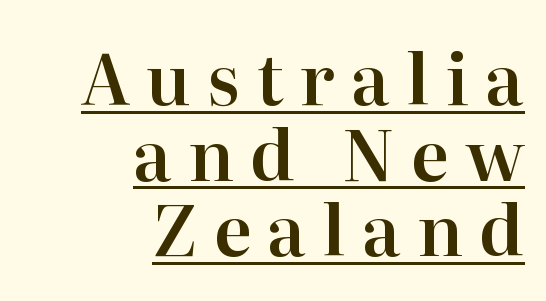
{"serif": "yes", "italic": "no", "width": "normal", "stroke_contrast": "high", "x_height": "medium", "monospaced": "no", "underline": "yes", "align": "right", "line_spacing": "tight", "line_spacing_ratio": 1.08, "letter_spacing": "wide", "letter_spacing_em": 0.23, "glyph_px": 70}
